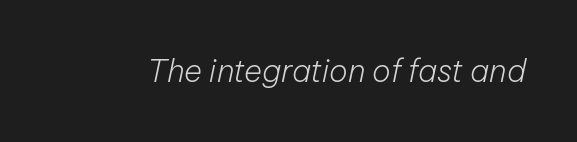
On a weight scale, this lands at 450 or below. In terms of letterspacing, this is plain default setting. When letters slant like this, we call the style italic. Note the varied advance widths — an 'i' is clearly narrower than an 'm'. The strip under each line holds only bare page.
